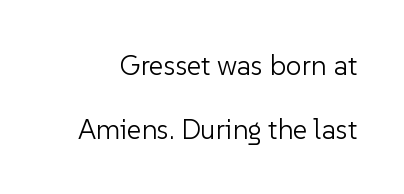
The image shows 28 px light sans-serif type, upright; set loose line spacing (2.28x), normal letter spacing, not underlined; low stroke contrast and a medium x-height.
